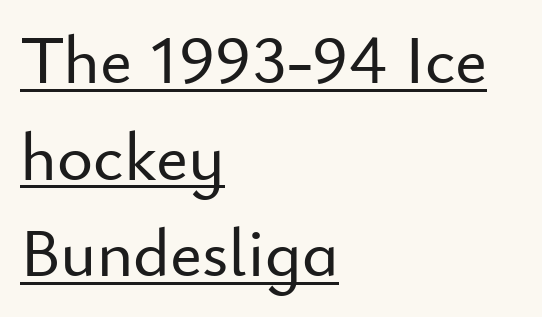
The image shows 69 px sans-serif type, upright; set left-aligned, normal line spacing (1.4x), normal letter spacing, underlined; low stroke contrast and a small x-height.
